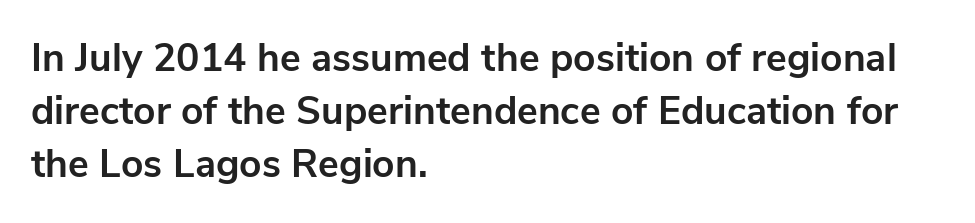
Q: Is the text bold? A: Yes.
Q: Is the text italic (slanted)? A: No, it is upright.
Q: Is the typeface a serif or a sans-serif typeface? A: Sans-serif.
Q: Is the text underlined? A: No.
Q: How is the paragraph aligned? A: Left-aligned.
Q: Is the spacing between letters normal or unusually wide? A: Normal.
Q: Is the spacing between lines tight, normal or loose? A: Normal.
Q: Width (condensed, normal, or wide)? A: Normal.
Q: Stroke contrast? A: Low.
Q: x-height? A: Medium.
Q: Monospaced? A: No.
